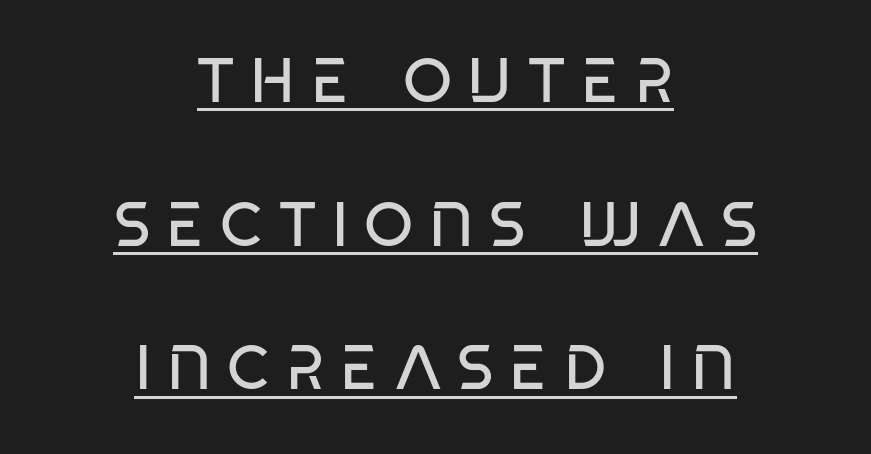
The image shows 63 px regular-weight, condensed sans-serif type; set centered, loose line spacing (2.28x), unusually wide letter spacing (+0.25 em), underlined; low stroke contrast and a large x-height.
